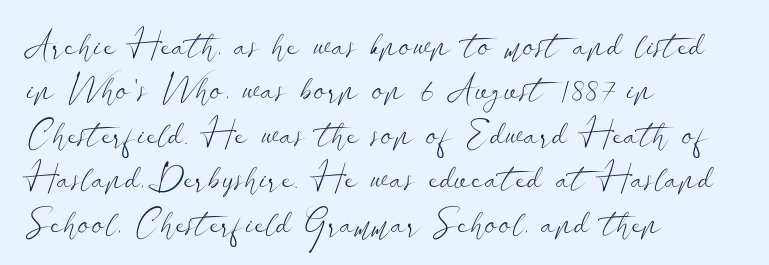
What kind of face is this? One without serifs — a sans. The weight tops out at a normal text grade. This block has exactly the height ordinary leading produces. Descenders hang freely into open space.
